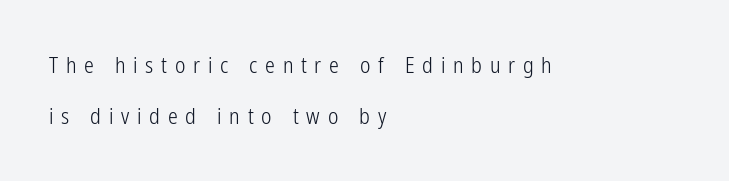
{"italic": "no", "bold": "no", "underline": "no", "align": "left", "line_spacing": "loose", "line_spacing_ratio": 2.32, "letter_spacing": "wide", "letter_spacing_em": 0.35, "glyph_px": 22}
